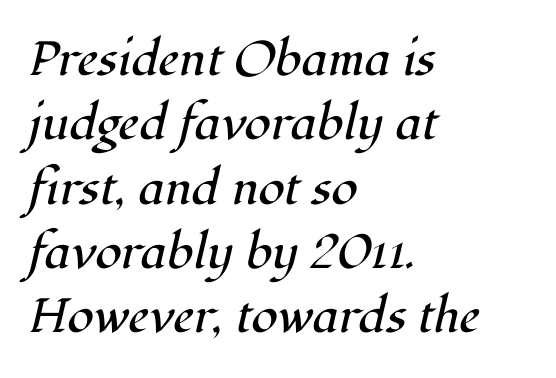
{"serif": "yes", "italic": "yes", "lean": "right", "slant_degrees": 12, "bold": "no", "weight": "regular", "width": "normal", "stroke_contrast": "high", "x_height": "medium", "monospaced": "no", "underline": "no", "align": "left", "line_spacing": "normal", "line_spacing_ratio": 1.34, "letter_spacing": "normal", "letter_spacing_em": 0.0, "glyph_px": 48}
